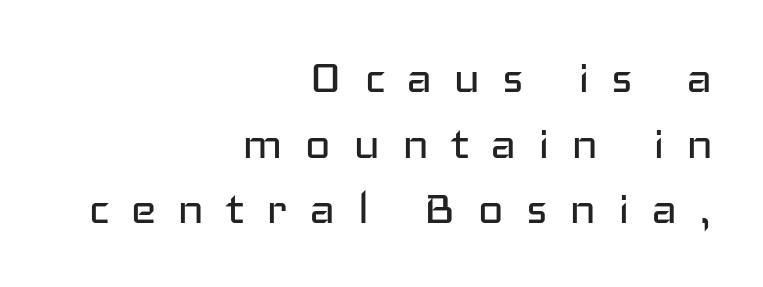
{"serif": "no", "italic": "no", "bold": "no", "weight": "regular", "width": "wide", "stroke_contrast": "low", "x_height": "medium", "monospaced": "no", "underline": "no", "align": "right", "line_spacing_ratio": 1.17, "letter_spacing": "wide", "letter_spacing_em": 0.38, "glyph_px": 56}
